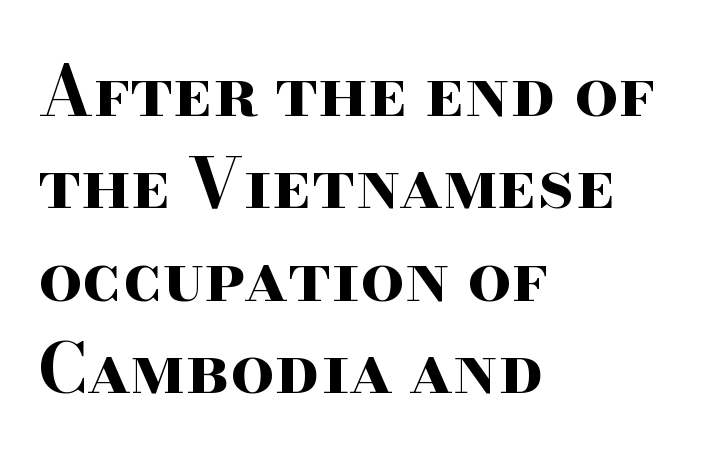
The image shows 69 px bold, wide serif type, upright; set left-aligned, normal line spacing (1.34x), normal letter spacing, not underlined; high stroke contrast and a small x-height.
